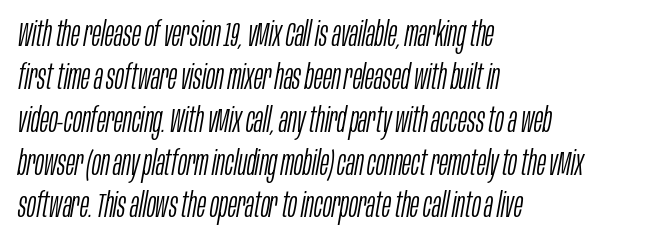
The image shows 34 px light, condensed type, italic (leaning right); set left-aligned, normal line spacing (1.26x), normal letter spacing, not underlined; low stroke contrast and a large x-height.
